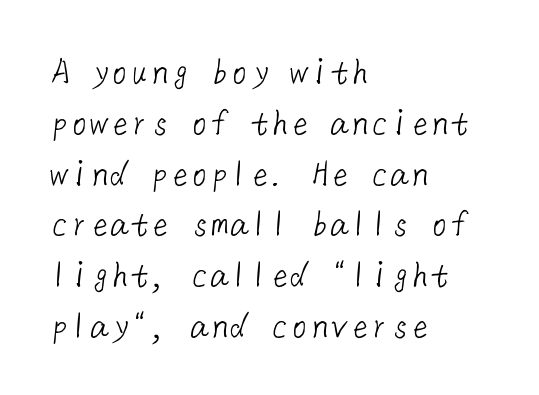
{"serif": "no", "bold": "no", "weight": "light", "width": "normal", "stroke_contrast": "low", "x_height": "medium", "underline": "no", "align": "left", "line_spacing": "normal", "line_spacing_ratio": 1.27, "letter_spacing": "normal", "letter_spacing_em": 0.0, "glyph_px": 40}
